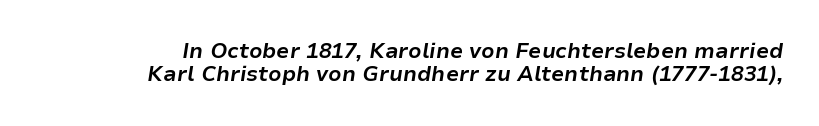
Q: Is the text bold? A: Yes.
Q: Is the text italic (slanted)? A: Yes, it leans right by about 9 degrees.
Q: Is the text underlined? A: No.
Q: Is the spacing between letters normal or unusually wide? A: Normal.
Q: Is the spacing between lines tight, normal or loose? A: Tight.
